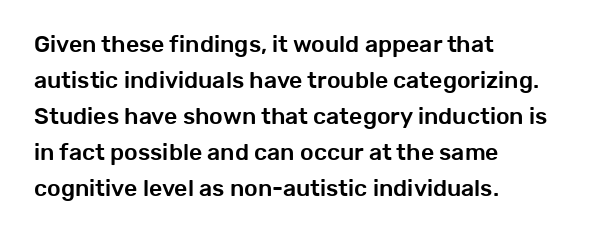
Q: Is the text italic (slanted)? A: No, it is upright.
Q: Is the text underlined? A: No.
Q: How is the paragraph aligned? A: Left-aligned.
Q: Is the spacing between letters normal or unusually wide? A: Normal.
Q: Is the spacing between lines tight, normal or loose? A: Normal.
